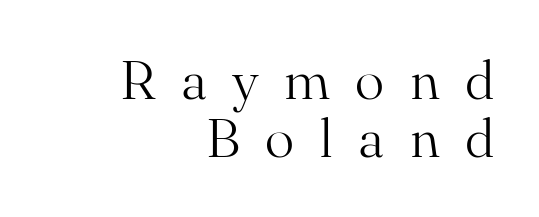
Q: Is the text bold? A: No.
Q: Is the text italic (slanted)? A: No, it is upright.
Q: Is the typeface a serif or a sans-serif typeface? A: Serif.
Q: Is the text underlined? A: No.
Q: How is the paragraph aligned? A: Right-aligned.
Q: Is the spacing between letters normal or unusually wide? A: Unusually wide.
Q: Is the spacing between lines tight, normal or loose? A: Tight.
Q: Width (condensed, normal, or wide)? A: Normal.
Q: Stroke contrast? A: Medium.
Q: x-height? A: Small.
Q: Monospaced? A: No.
